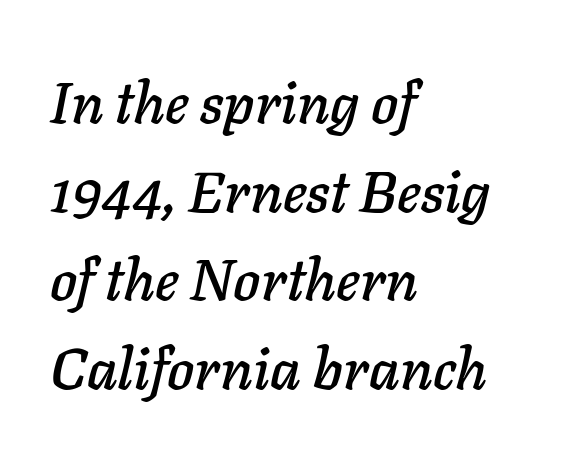
Does the leading feel generous? No, just average. Compared with typical body copy, the letter spacing here is the same. Is this a fixed-width face? No — the glyphs have proportional, varying widths. You can tell it's italic because the verticals aren't actually vertical. Short and long lines alike share a common starting point at left. Clear beneath every line of the passage.
